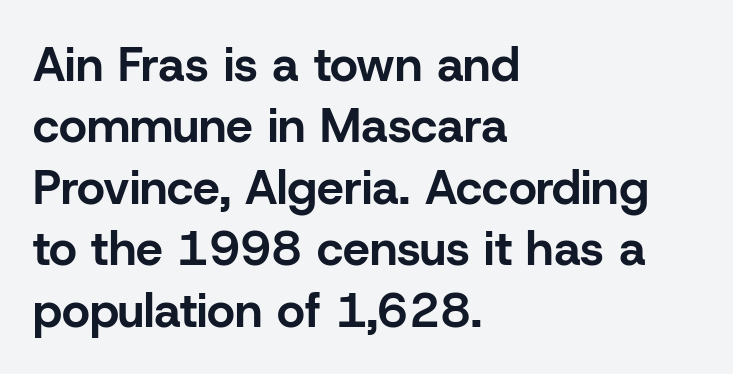
{"serif": "no", "italic": "no", "bold": "yes", "weight": "bold", "width": "normal", "stroke_contrast": "low", "x_height": "medium", "monospaced": "no", "underline": "no", "align": "left", "line_spacing": "normal", "line_spacing_ratio": 1.28, "letter_spacing": "normal", "letter_spacing_em": 0.0, "glyph_px": 48}
